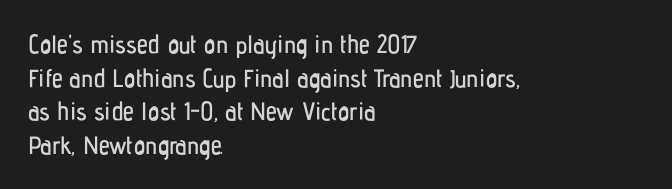
{"italic": "no", "underline": "no", "align": "left", "line_spacing": "normal", "line_spacing_ratio": 1.35, "letter_spacing": "normal", "letter_spacing_em": 0.0, "glyph_px": 25}
